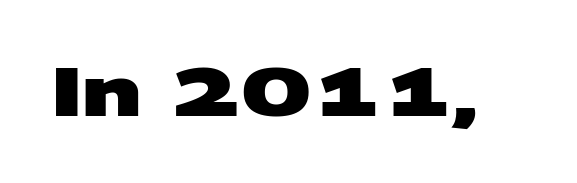
The image shows 67 px heavy, wide sans-serif type; set normal letter spacing, not underlined; medium stroke contrast and a large x-height.
